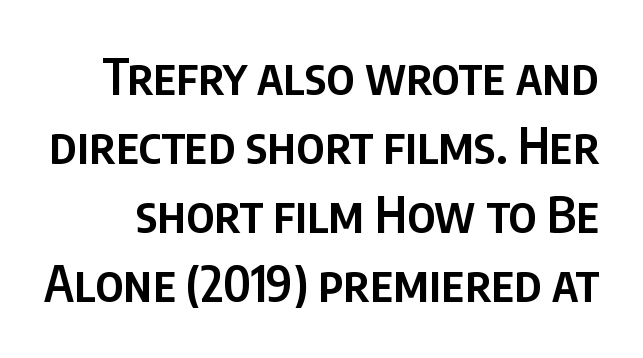
The image shows 49 px semibold, condensed sans-serif type, upright; set normal line spacing (1.41x), normal letter spacing, not underlined; low stroke contrast and a large x-height.
